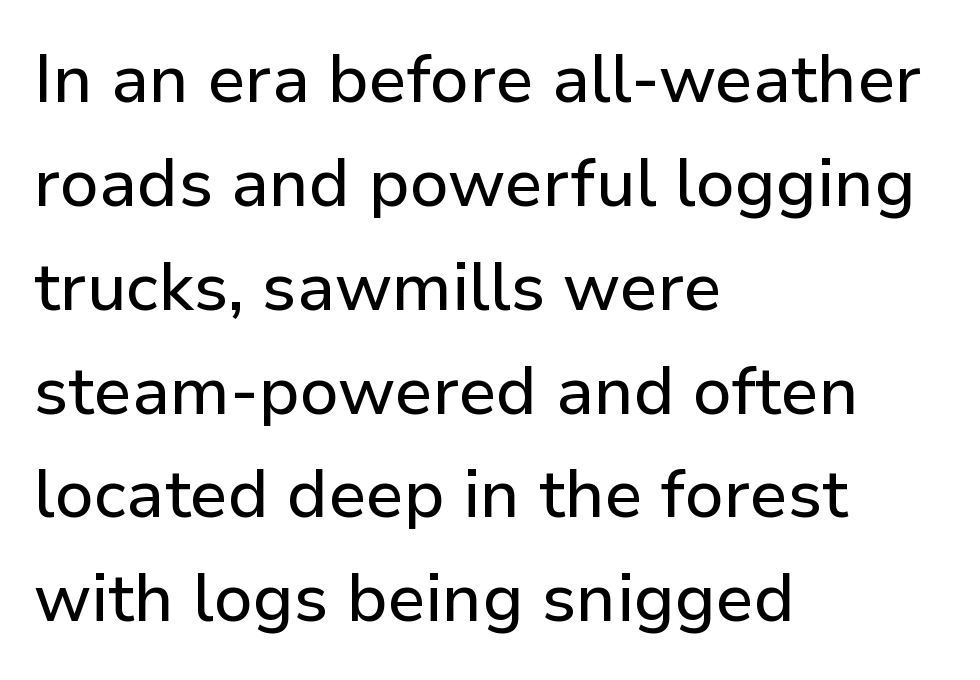
{"serif": "no", "italic": "no", "width": "normal", "stroke_contrast": "low", "x_height": "medium", "monospaced": "no", "underline": "no", "align": "left", "line_spacing": "normal", "line_spacing_ratio": 1.55, "letter_spacing": "normal", "letter_spacing_em": 0.0, "glyph_px": 67}
